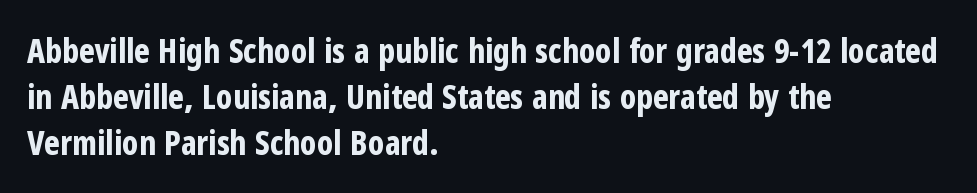
Q: Is the text bold? A: Yes.
Q: Is the text italic (slanted)? A: No, it is upright.
Q: Is the typeface a serif or a sans-serif typeface? A: Sans-serif.
Q: Is the text underlined? A: No.
Q: How is the paragraph aligned? A: Left-aligned.
Q: Is the spacing between letters normal or unusually wide? A: Normal.
Q: Is the spacing between lines tight, normal or loose? A: Normal.
Q: Width (condensed, normal, or wide)? A: Condensed.
Q: Stroke contrast? A: Low.
Q: x-height? A: Medium.
Q: Monospaced? A: No.
